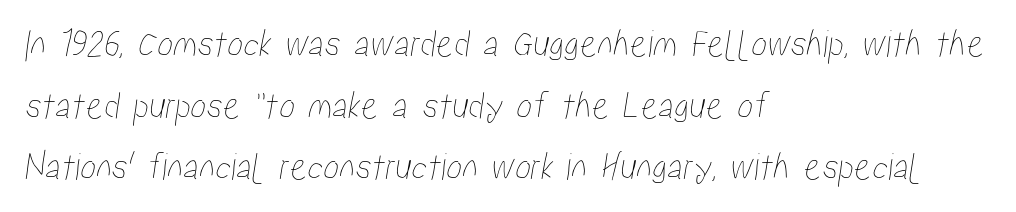
{"width": "condensed", "stroke_contrast": "low", "x_height": "medium", "monospaced": "no", "underline": "no", "align": "left", "line_spacing": "normal", "line_spacing_ratio": 1.54, "letter_spacing": "normal", "letter_spacing_em": 0.0, "glyph_px": 40}
